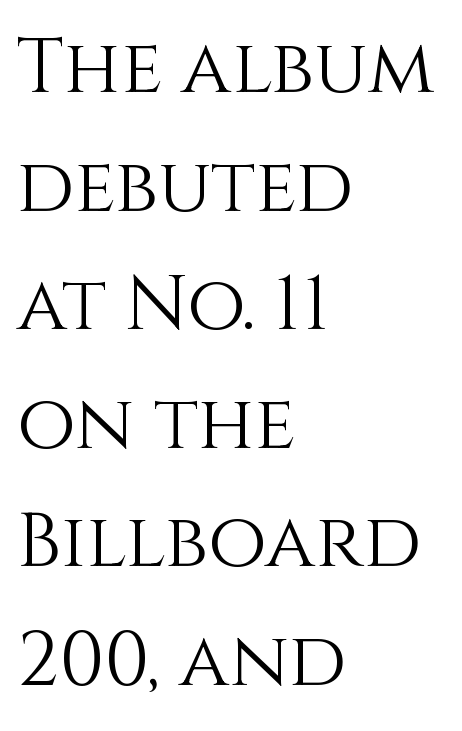
The image shows 76 px light type, upright; set left-aligned, normal line spacing (1.56x), normal letter spacing, not underlined; medium stroke contrast and a large x-height.
